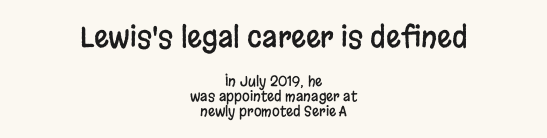
{"serif": "no", "italic": "no", "width": "condensed", "stroke_contrast": "low", "x_height": "large", "monospaced": "no", "underline": "no", "align": "center", "line_spacing": "tight", "line_spacing_ratio": 1.06, "letter_spacing": "normal", "letter_spacing_em": 0.0, "larger_block": "first", "size_ratio": 2.07, "glyph_px": 29}
